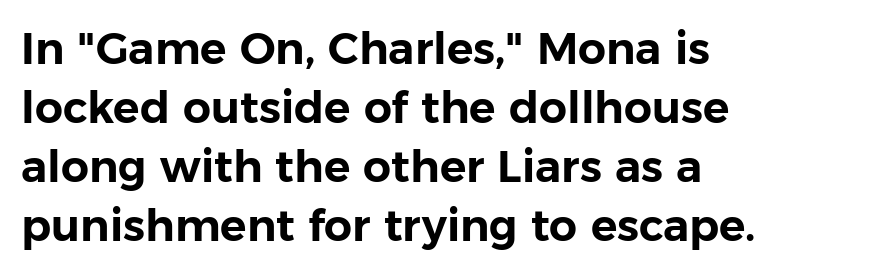
Q: Is the text italic (slanted)? A: No, it is upright.
Q: Is the typeface a serif or a sans-serif typeface? A: Sans-serif.
Q: Is the text underlined? A: No.
Q: How is the paragraph aligned? A: Left-aligned.
Q: Is the spacing between letters normal or unusually wide? A: Normal.
Q: Is the spacing between lines tight, normal or loose? A: Normal.
Q: Width (condensed, normal, or wide)? A: Normal.
Q: Stroke contrast? A: Low.
Q: x-height? A: Medium.
Q: Monospaced? A: No.
